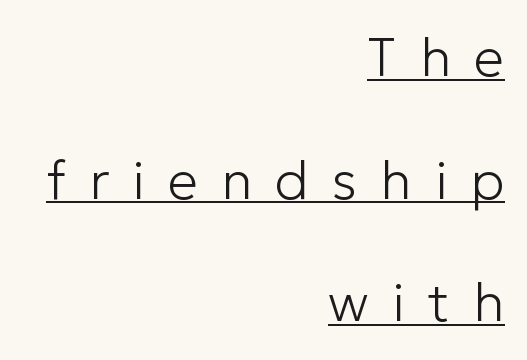
Q: Is the text bold? A: No.
Q: Is the text italic (slanted)? A: No, it is upright.
Q: Is the typeface a serif or a sans-serif typeface? A: Sans-serif.
Q: Is the text underlined? A: Yes.
Q: How is the paragraph aligned? A: Right-aligned.
Q: Is the spacing between letters normal or unusually wide? A: Unusually wide.
Q: Is the spacing between lines tight, normal or loose? A: Loose.
Q: Width (condensed, normal, or wide)? A: Normal.
Q: Stroke contrast? A: Low.
Q: x-height? A: Medium.
Q: Monospaced? A: No.
